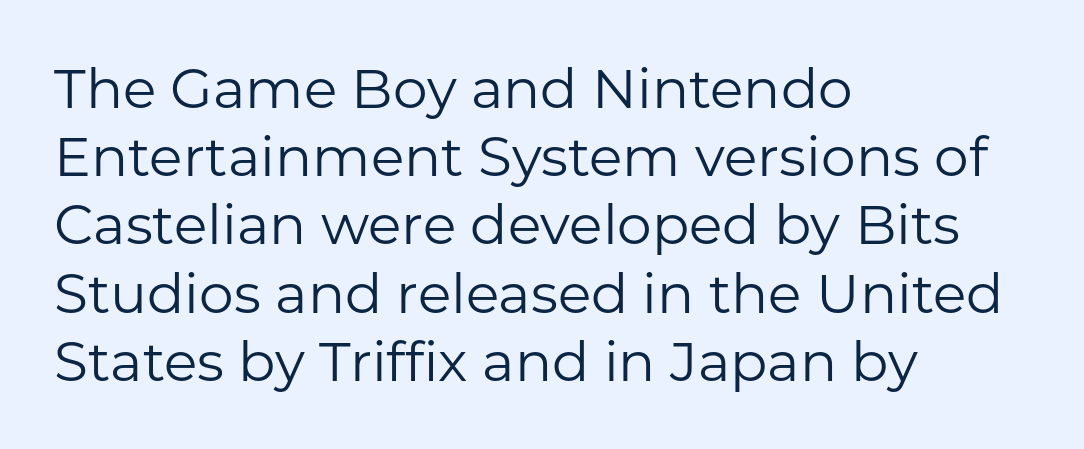
{"serif": "no", "italic": "no", "bold": "no", "weight": "regular", "width": "normal", "stroke_contrast": "low", "x_height": "medium", "monospaced": "no", "underline": "no", "align": "left", "line_spacing_ratio": 1.24, "letter_spacing": "normal", "letter_spacing_em": 0.0, "glyph_px": 55}
